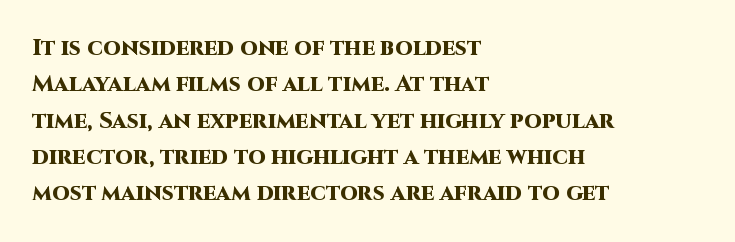
The text block is weighted toward the left margin, trailing off unevenly rightward. These lines carry a lot of weight — the face is fully bold. The letters stand upright; this is a roman face. Each row of text sits above clean, open space. This rendering leaves character spacing at its baseline value.
